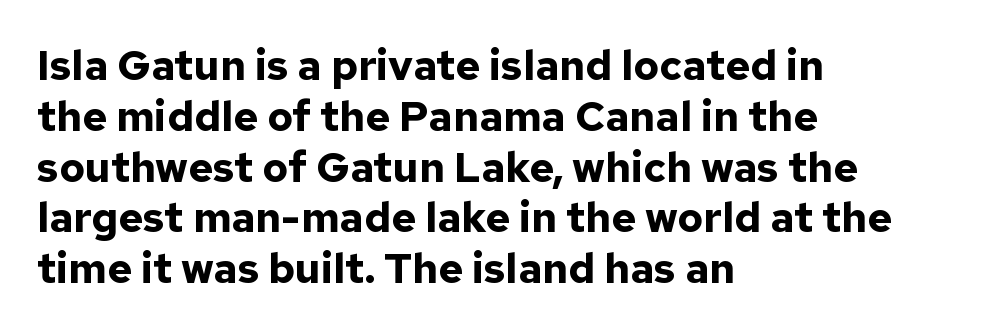
Q: Is the text bold? A: Yes.
Q: Is the text italic (slanted)? A: No, it is upright.
Q: Is the typeface a serif or a sans-serif typeface? A: Sans-serif.
Q: Is the text underlined? A: No.
Q: How is the paragraph aligned? A: Left-aligned.
Q: Is the spacing between letters normal or unusually wide? A: Normal.
Q: Width (condensed, normal, or wide)? A: Normal.
Q: Stroke contrast? A: Low.
Q: x-height? A: Medium.
Q: Monospaced? A: No.
